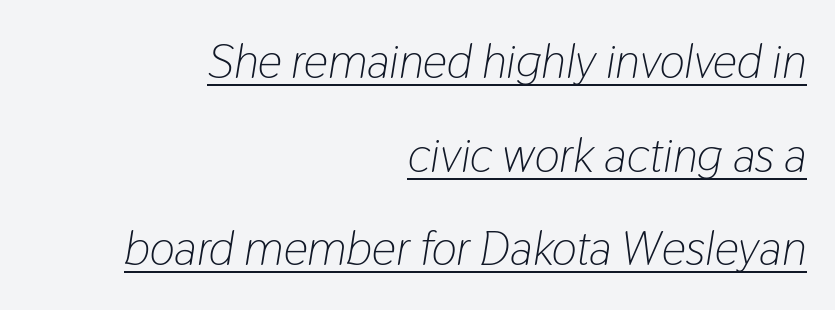
Q: Is the text bold? A: No.
Q: Is the text italic (slanted)? A: Yes, it leans right by about 9 degrees.
Q: Is the text underlined? A: Yes.
Q: How is the paragraph aligned? A: Right-aligned.
Q: Is the spacing between letters normal or unusually wide? A: Normal.
Q: Is the spacing between lines tight, normal or loose? A: Loose.
Q: Width (condensed, normal, or wide)? A: Condensed.
Q: Stroke contrast? A: Low.
Q: x-height? A: Medium.
Q: Monospaced? A: No.
